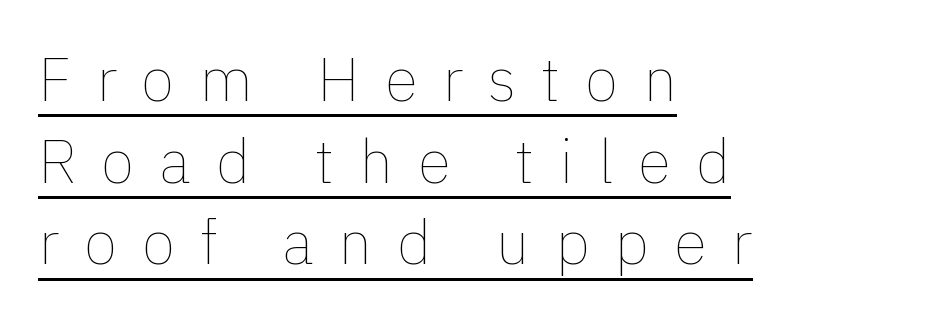
The image shows 61 px thin type, upright; set left-aligned, normal line spacing (1.34x), unusually wide letter spacing (+0.41 em), underlined; a medium x-height.
